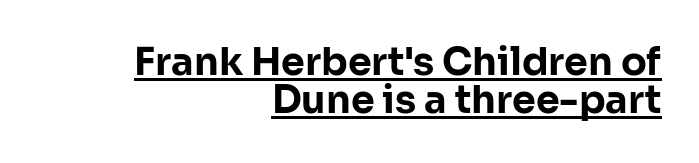
{"serif": "no", "italic": "no", "bold": "yes", "weight": "bold", "width": "normal", "stroke_contrast": "low", "x_height": "medium", "monospaced": "no", "underline": "yes", "align": "right", "line_spacing": "tight", "line_spacing_ratio": 1.0, "letter_spacing": "normal", "letter_spacing_em": 0.0, "glyph_px": 38}
